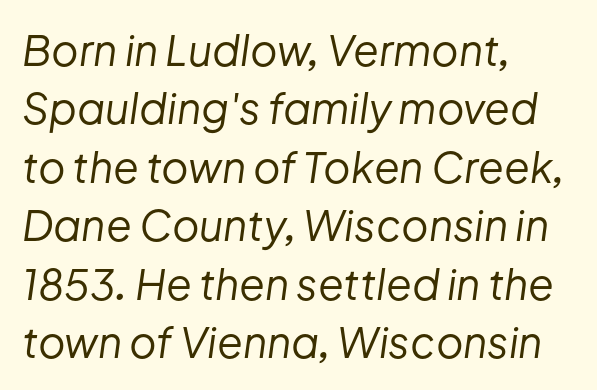
The space directly below the letters is spotless. The gaps between neighbouring characters are ordinary and unremarkable. Line starts are locked; line ends wander. The block of text has a typical density, with ordinary space between rows.
